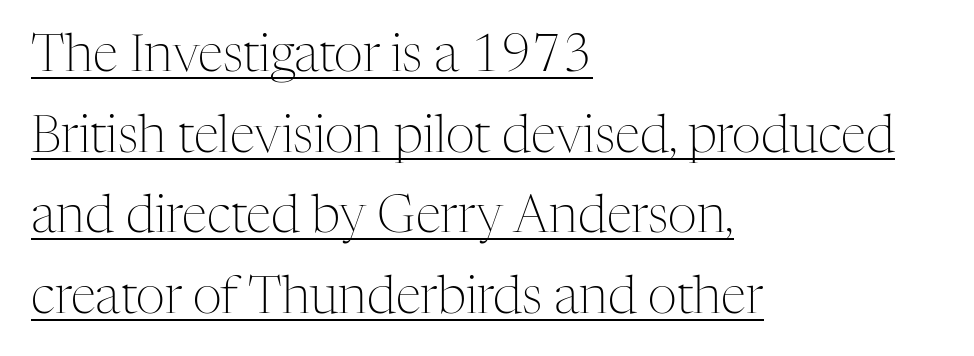
The image shows 51 px light serif type, upright; set left-aligned, normal line spacing (1.58x), normal letter spacing, underlined; medium stroke contrast and a medium x-height.
